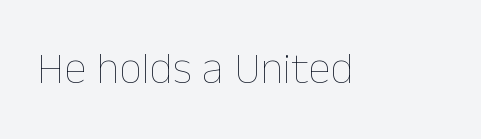
These lines are rendered in a variable-pitch font. Standard letterfit; no display-style spreading of the glyphs. Italic? Not at all — the glyphs are vertical. Bold? No — there's no thickening of the strokes. Any mark beneath the type? The region is blank.
